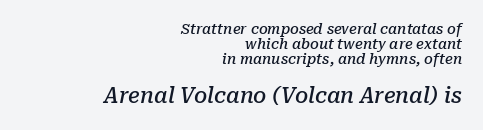
{"italic": "yes", "lean": "right", "slant_degrees": 10, "bold": "semi", "underline": "no", "align": "right", "line_spacing": "tight", "line_spacing_ratio": 1.07, "letter_spacing": "normal", "letter_spacing_em": 0.0, "larger_block": "second", "size_ratio": 1.5, "glyph_px": 21}
